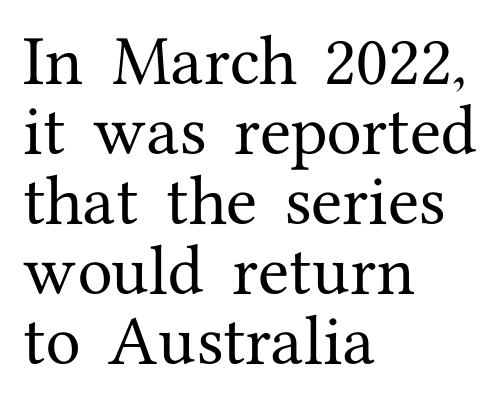
Q: Is the text italic (slanted)? A: No, it is upright.
Q: Is the typeface a serif or a sans-serif typeface? A: Serif.
Q: Is the text underlined? A: No.
Q: How is the paragraph aligned? A: Left-aligned.
Q: Is the spacing between letters normal or unusually wide? A: Normal.
Q: Width (condensed, normal, or wide)? A: Normal.
Q: Stroke contrast? A: Medium.
Q: x-height? A: Medium.
Q: Monospaced? A: No.
